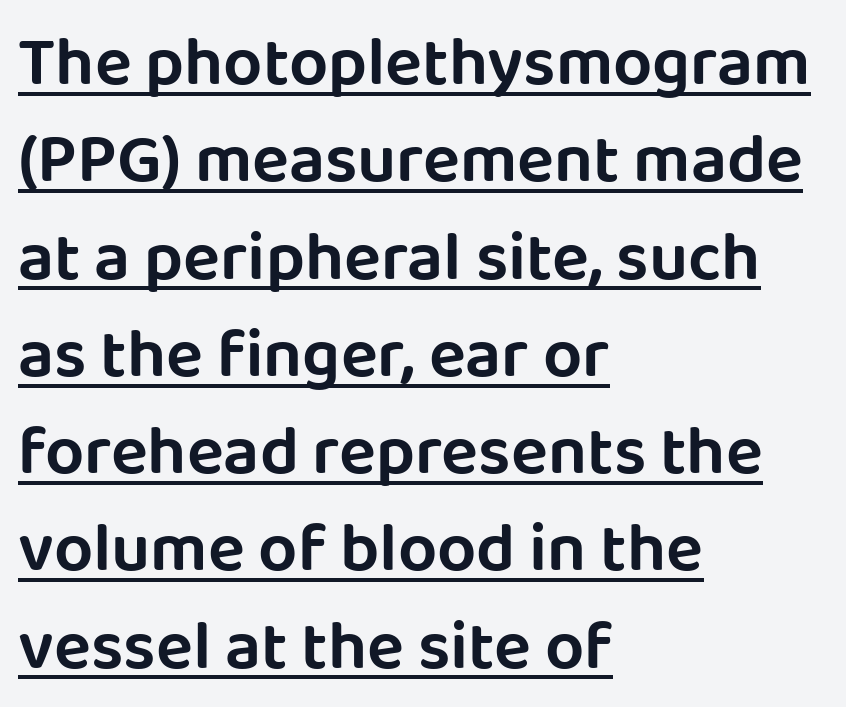
Q: Is the text italic (slanted)? A: No, it is upright.
Q: Is the typeface a serif or a sans-serif typeface? A: Sans-serif.
Q: Is the text underlined? A: Yes.
Q: How is the paragraph aligned? A: Left-aligned.
Q: Is the spacing between letters normal or unusually wide? A: Normal.
Q: Is the spacing between lines tight, normal or loose? A: Normal.
Q: Width (condensed, normal, or wide)? A: Normal.
Q: Stroke contrast? A: Low.
Q: x-height? A: Large.
Q: Monospaced? A: No.
